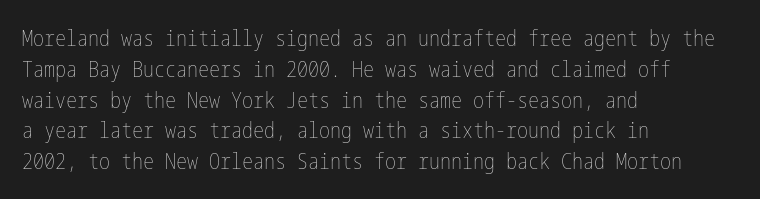
Q: Is the text bold? A: No.
Q: Is the text italic (slanted)? A: No, it is upright.
Q: Is the text underlined? A: No.
Q: How is the paragraph aligned? A: Left-aligned.
Q: Is the spacing between letters normal or unusually wide? A: Normal.
Q: Is the spacing between lines tight, normal or loose? A: Normal.
